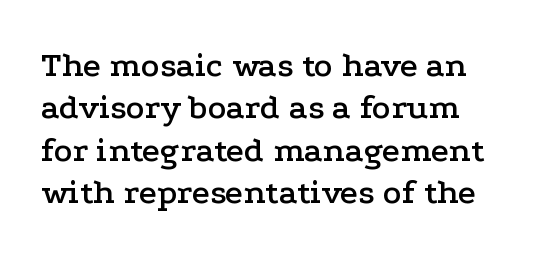
{"serif": "yes", "italic": "no", "width": "wide", "stroke_contrast": "low", "x_height": "medium", "monospaced": "no", "underline": "no", "line_spacing_ratio": 1.21, "letter_spacing": "normal", "letter_spacing_em": 0.0, "glyph_px": 35}
